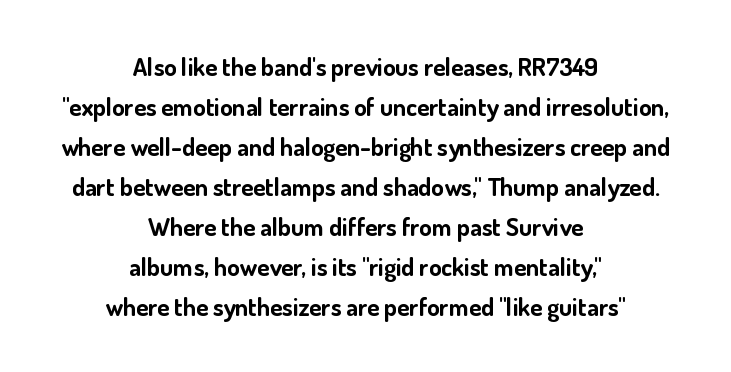
Q: Is the text bold? A: Yes.
Q: Is the text italic (slanted)? A: No, it is upright.
Q: Is the text underlined? A: No.
Q: How is the paragraph aligned? A: Centered.
Q: Is the spacing between letters normal or unusually wide? A: Normal.
Q: Is the spacing between lines tight, normal or loose? A: Normal.
